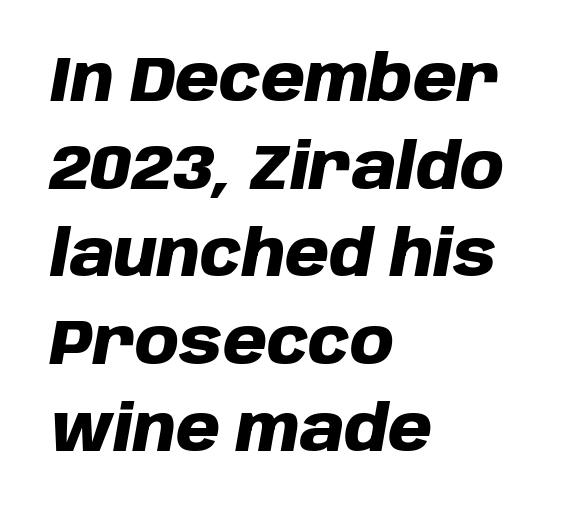
Q: Is the text bold? A: Yes.
Q: Is the text italic (slanted)? A: Yes, it leans right by about 10 degrees.
Q: Is the text underlined? A: No.
Q: How is the paragraph aligned? A: Left-aligned.
Q: Is the spacing between letters normal or unusually wide? A: Normal.
Q: Is the spacing between lines tight, normal or loose? A: Normal.
Q: Width (condensed, normal, or wide)? A: Normal.
Q: Stroke contrast? A: Low.
Q: x-height? A: Large.
Q: Monospaced? A: No.
